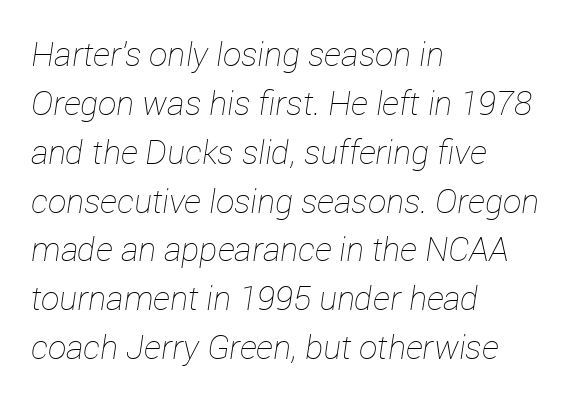
{"italic": "yes", "lean": "right", "slant_degrees": 12, "bold": "no", "weight": "thin", "width": "normal", "stroke_contrast": "low", "x_height": "medium", "monospaced": "no", "underline": "no", "align": "left", "line_spacing": "normal", "line_spacing_ratio": 1.48, "letter_spacing": "normal", "letter_spacing_em": 0.0, "glyph_px": 33}
